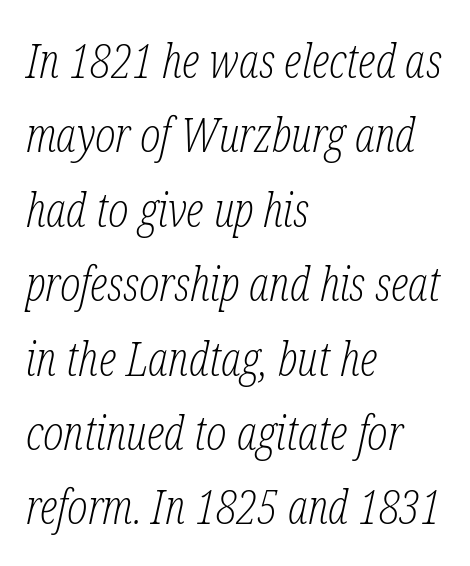
The weight tops out at a normal text grade. The type is set solid horizontally, with unmodified tracking. The specimen omits any rule beneath the text block's lines. One-word summary of the alignment: left. The rows are spaced the way most documents space them. Spacing verdict: proportional, widths tailored to each character.
